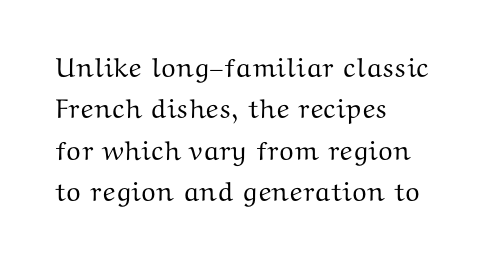
{"italic": "no", "underline": "no", "align": "left", "line_spacing": "normal", "line_spacing_ratio": 1.53, "letter_spacing": "normal", "letter_spacing_em": 0.0, "glyph_px": 27}
